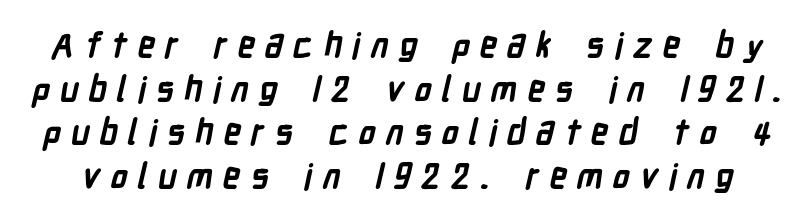
Q: Is the text bold? A: Yes.
Q: Is the typeface a serif or a sans-serif typeface? A: Sans-serif.
Q: Is the text underlined? A: No.
Q: Is the spacing between letters normal or unusually wide? A: Unusually wide.
Q: Is the spacing between lines tight, normal or loose? A: Normal.
Q: Width (condensed, normal, or wide)? A: Condensed.
Q: Stroke contrast? A: Low.
Q: x-height? A: Medium.
Q: Monospaced? A: No.
